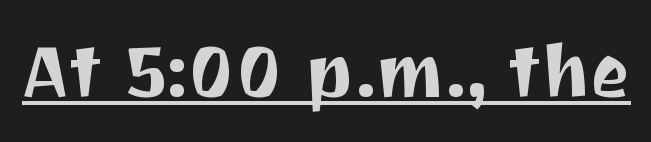
Q: Is the text italic (slanted)? A: No, it is upright.
Q: Is the typeface a serif or a sans-serif typeface? A: Sans-serif.
Q: Is the text underlined? A: Yes.
Q: Is the spacing between letters normal or unusually wide? A: Normal.
Q: Width (condensed, normal, or wide)? A: Normal.
Q: Stroke contrast? A: Medium.
Q: x-height? A: Medium.
Q: Monospaced? A: No.
